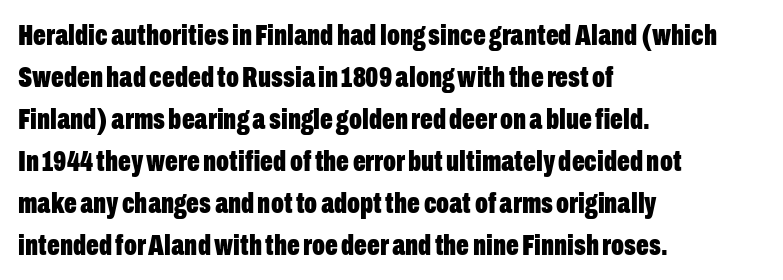
The image shows 30 px bold, condensed sans-serif type, upright; set left-aligned, normal line spacing (1.4x), normal letter spacing, not underlined; low stroke contrast and a medium x-height.
